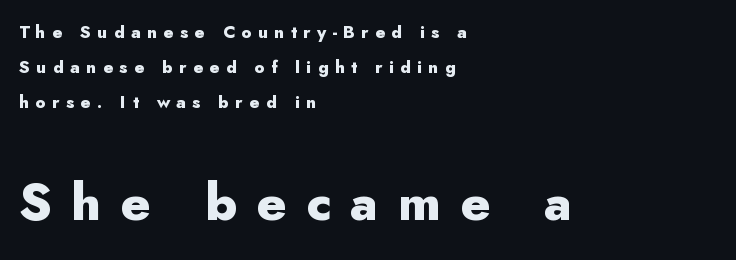
The image shows 51 px heavy sans-serif type, upright; set left-aligned, loose line spacing (2.07x), unusually wide letter spacing (+0.38 em), not underlined; the second (bottom) block is 3.0x larger; low stroke contrast and a small x-height.
